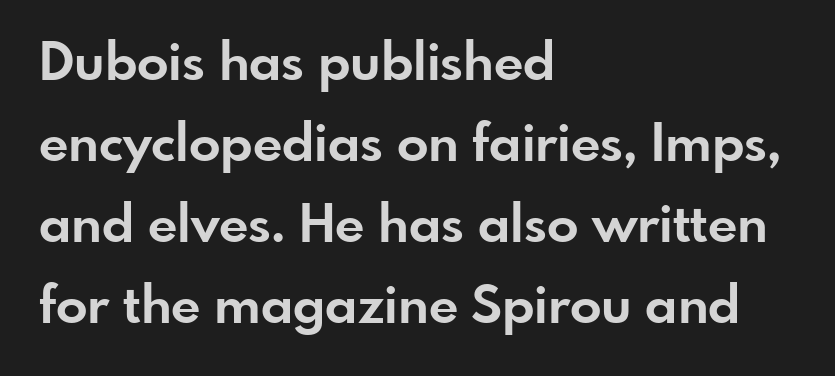
{"serif": "no", "italic": "no", "bold": "yes", "weight": "bold", "width": "normal", "stroke_contrast": "low", "x_height": "small", "monospaced": "no", "underline": "no", "align": "left", "line_spacing": "normal", "line_spacing_ratio": 1.56, "letter_spacing": "normal", "letter_spacing_em": 0.0, "glyph_px": 52}
